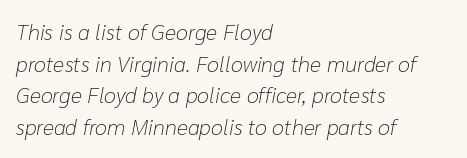
{"italic": "yes", "lean": "right", "slant_degrees": 10, "bold": "no", "underline": "no", "align": "left", "line_spacing": "normal", "line_spacing_ratio": 1.44, "letter_spacing": "normal", "letter_spacing_em": 0.0, "glyph_px": 22}
